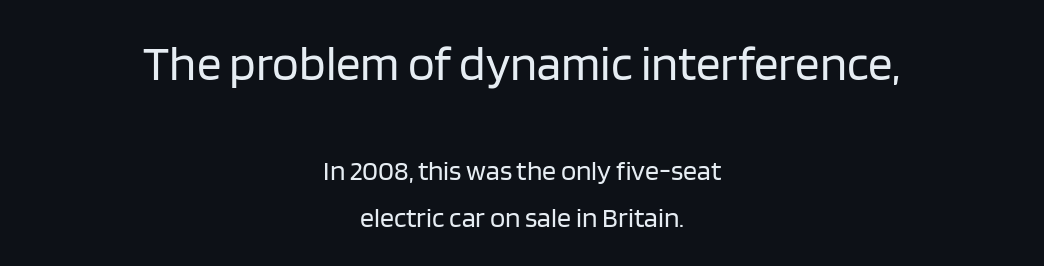
A quiet, ordinary-to-light weight characterises the typeface. Which margin do the lines hug? Neither — every line sits in the middle. Examine the stroke ends and you'll find no serifs. The type is set solid horizontally, with unmodified tracking. Descenders hang freely into open space.
